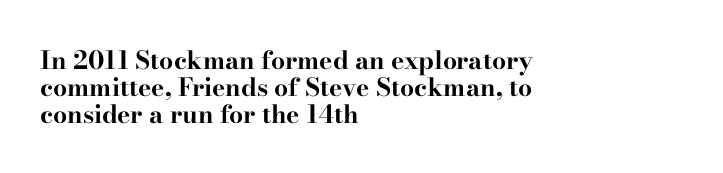
{"italic": "no", "bold": "yes", "underline": "no", "align": "left", "line_spacing": "tight", "line_spacing_ratio": 1.08, "letter_spacing": "normal", "letter_spacing_em": 0.0, "glyph_px": 25}
